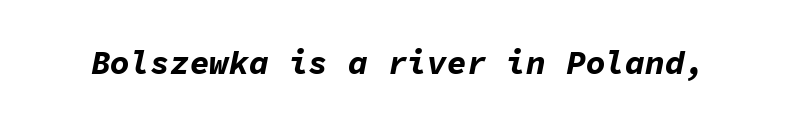
The image shows 33 px bold type, italic (leaning right), monospaced; set normal letter spacing, not underlined; low stroke contrast and a medium x-height.
